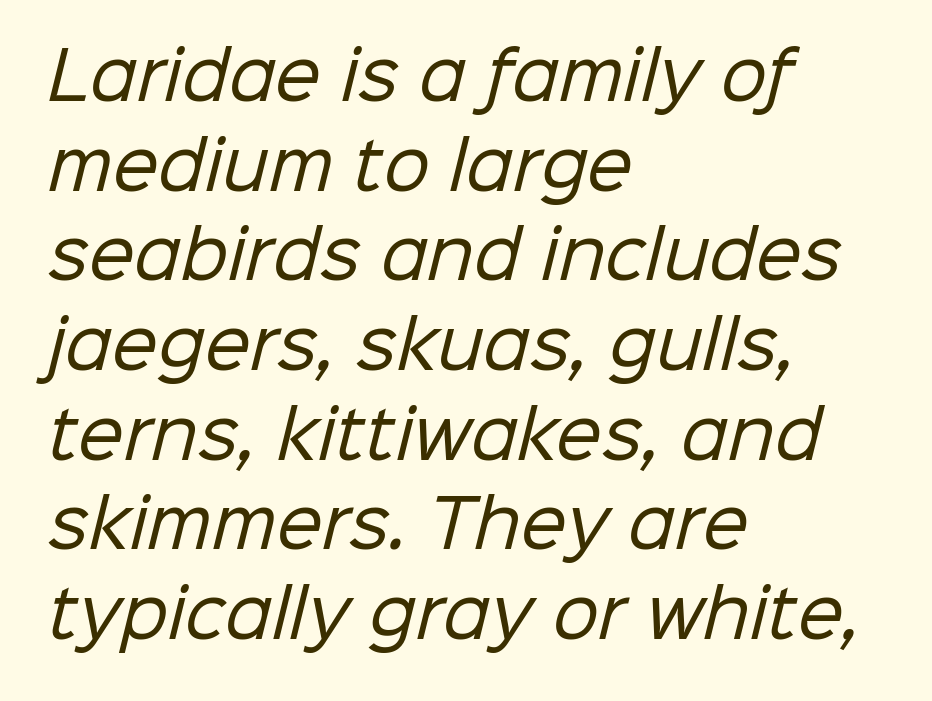
{"serif": "no", "bold": "no", "weight": "regular", "width": "normal", "stroke_contrast": "low", "x_height": "medium", "monospaced": "no", "underline": "no", "align": "left", "line_spacing": "normal", "line_spacing_ratio": 1.38, "letter_spacing": "normal", "letter_spacing_em": 0.0, "glyph_px": 65}
